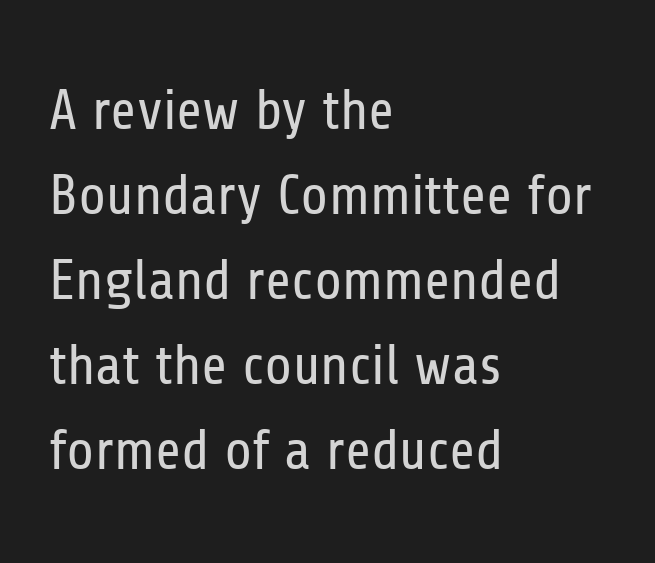
Q: Is the text bold? A: No.
Q: Is the text italic (slanted)? A: No, it is upright.
Q: Is the typeface a serif or a sans-serif typeface? A: Sans-serif.
Q: Is the text underlined? A: No.
Q: How is the paragraph aligned? A: Left-aligned.
Q: Is the spacing between letters normal or unusually wide? A: Normal.
Q: Is the spacing between lines tight, normal or loose? A: Normal.
Q: Width (condensed, normal, or wide)? A: Condensed.
Q: Stroke contrast? A: Low.
Q: x-height? A: Medium.
Q: Monospaced? A: No.
